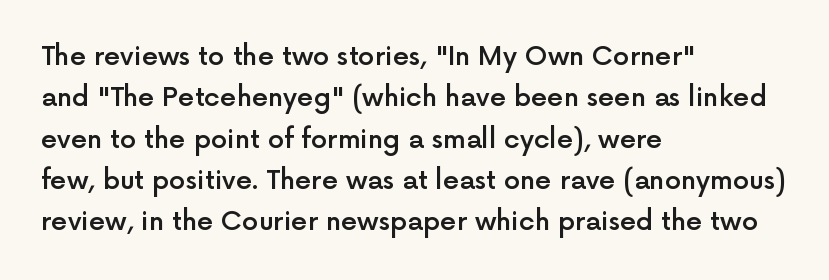
The image shows 26 px text type, upright; set left-aligned, normal line spacing (1.59x), normal letter spacing, not underlined.
